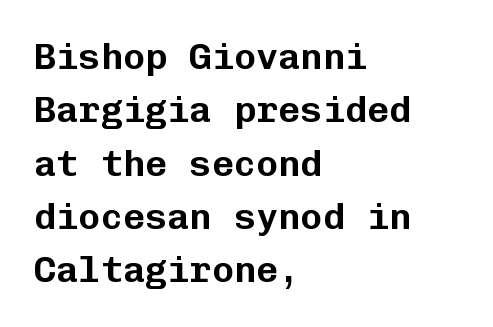
{"serif": "no", "italic": "no", "width": "normal", "stroke_contrast": "low", "x_height": "medium", "monospaced": "yes", "underline": "no", "align": "left", "line_spacing": "normal", "line_spacing_ratio": 1.44, "letter_spacing": "normal", "letter_spacing_em": 0.0, "glyph_px": 37}
